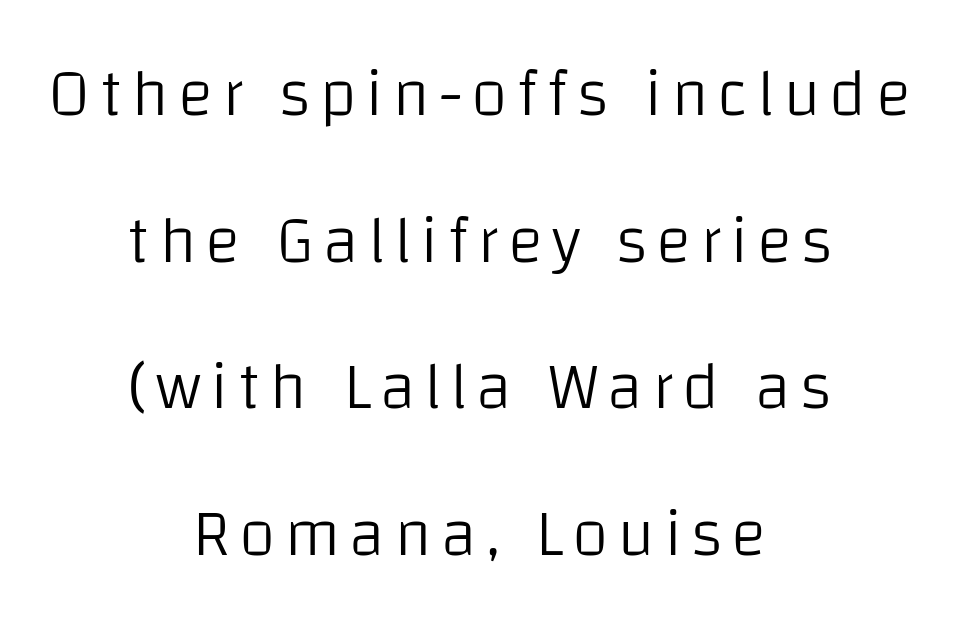
A typesetter would call this proportional, since set widths differ per character. The specimen reads as upright at a glance. The text was rendered using a sans face with plain stroke endings. Only glyphs here, with clear space below each row. No chunkiness to these letters — they're not bold.
